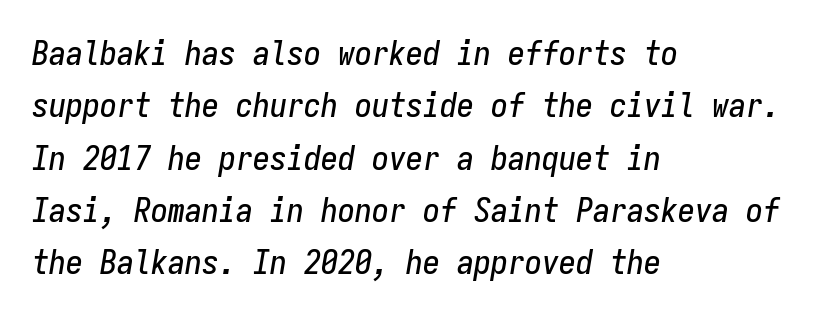
The passage shown leans; its letterforms are oblique. Each new line begins a customary step beneath the previous one. Line beginnings align vertically; line endings do not. Fixed-width glyphs throughout — classic coding-font behaviour. In terms of letterspacing, this is plain default setting.
